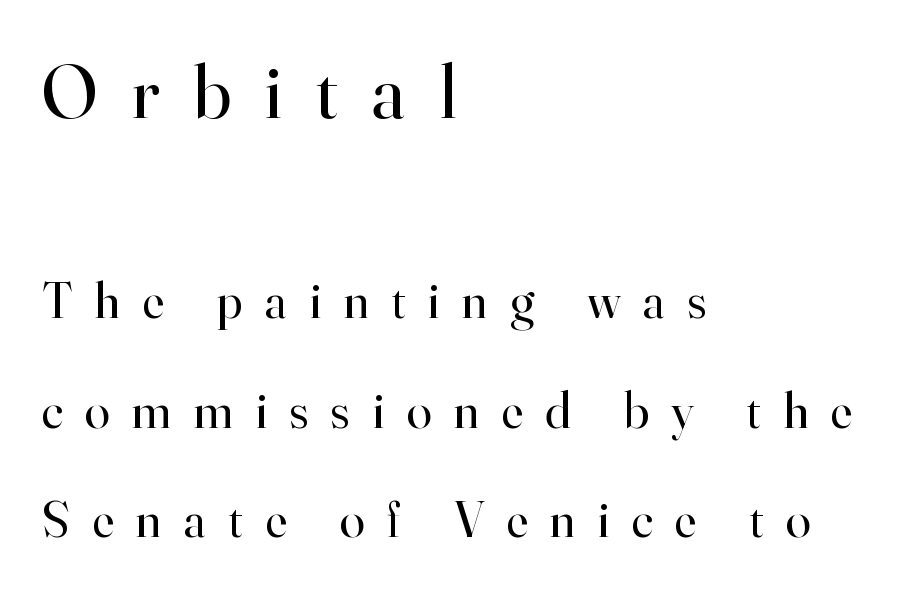
The image shows 77 px regular-weight serif type, upright; set left-aligned, loose line spacing (2.14x), unusually wide letter spacing (+0.44 em), not underlined; the first (top) block is 1.51x larger; high stroke contrast and a small x-height.
